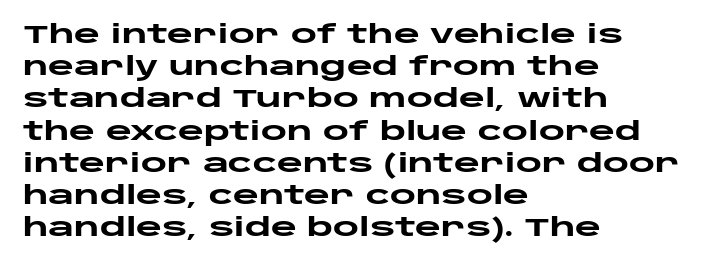
The lines sit at an ordinary, default distance from one another. Italic? Not at all — the glyphs are vertical. This rendering leaves character spacing at its baseline value. A student would call this left alignment; a typographer would say flush left, rag right.
